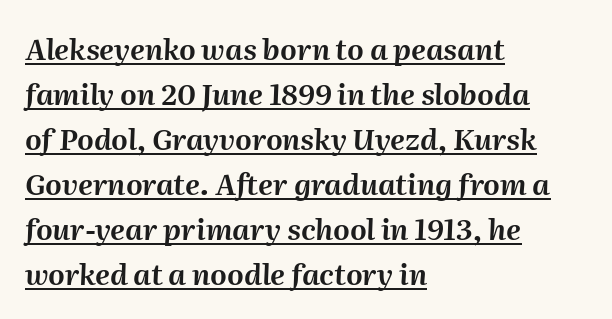
Reading down the block, your eye returns to a fixed left position each line. This rendering leaves character spacing at its baseline value. Regarding leading, the lines here are spaced in the standard way. An italicized treatment has been applied to the whole sample.
